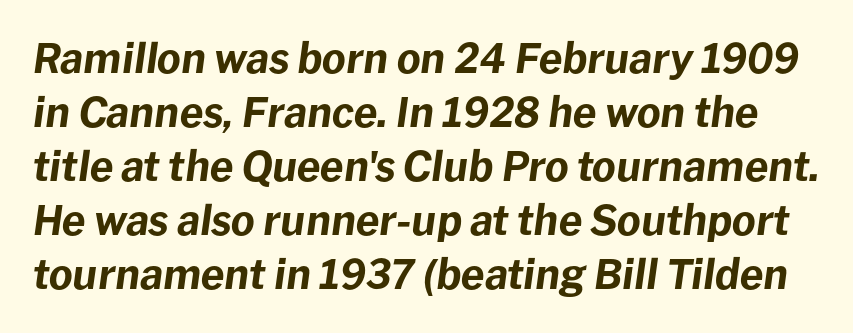
The passage shown is typed in a proportional face where columns would drift. Regarding leading, the lines here are spaced in the standard way. On the weight axis this lands at bold, roughly 700. Type without underlining.
